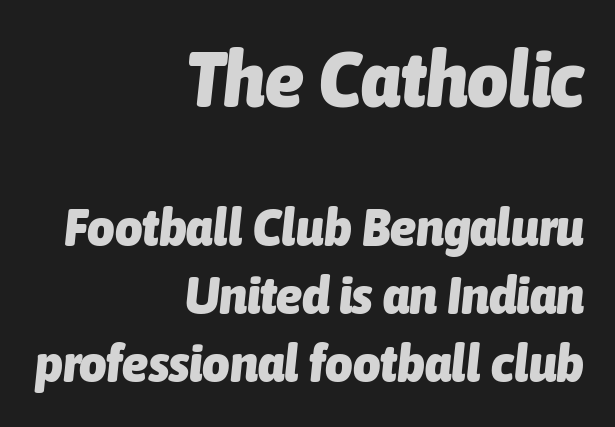
Q: Is the text bold? A: Yes.
Q: Is the text italic (slanted)? A: Yes, it leans right by about 6 degrees.
Q: Is the text underlined? A: No.
Q: How is the paragraph aligned? A: Right-aligned.
Q: Is the spacing between letters normal or unusually wide? A: Normal.
Q: Is the spacing between lines tight, normal or loose? A: Normal.
Q: Which block of text is set in a larger size, the first (top) or the second (bottom)? A: The first (top) one.
Q: Width (condensed, normal, or wide)? A: Condensed.
Q: Stroke contrast? A: Low.
Q: x-height? A: Medium.
Q: Monospaced? A: No.
